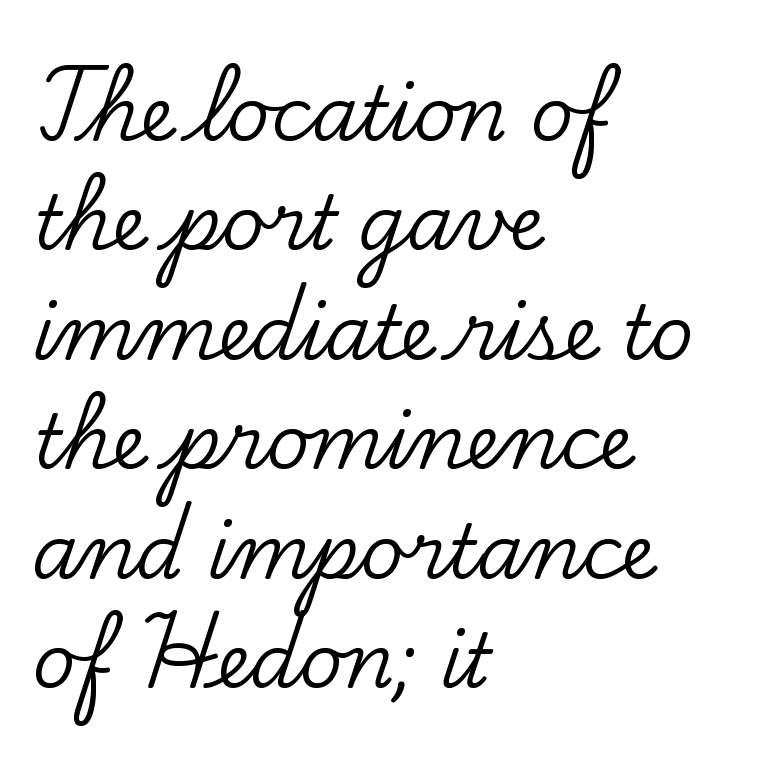
The rendering uses natural spacing where letterforms have individual widths. The string is rendered with underlining switched off. Compared with typical paragraphs, the rows here are spaced about the same. The type family on display is of the serif kind. Observe the ordinary spacing: letters are neighbours, not strangers. These lines are set flush left with a ragged right edge.
